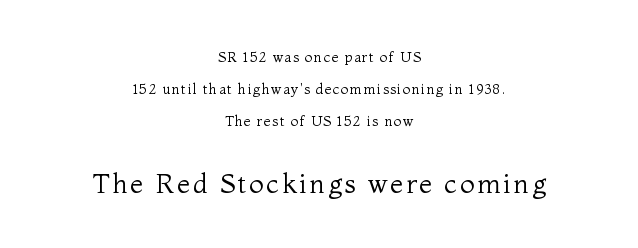
Designer's note — italics off, roman on. If you measured baseline to baseline, you'd find a long distance. The letters look calm and open, with moderate or lighter stems. Which chunk is bigger? The second one — the bottom block dwarfs the top. The strip under each line holds only bare page.
